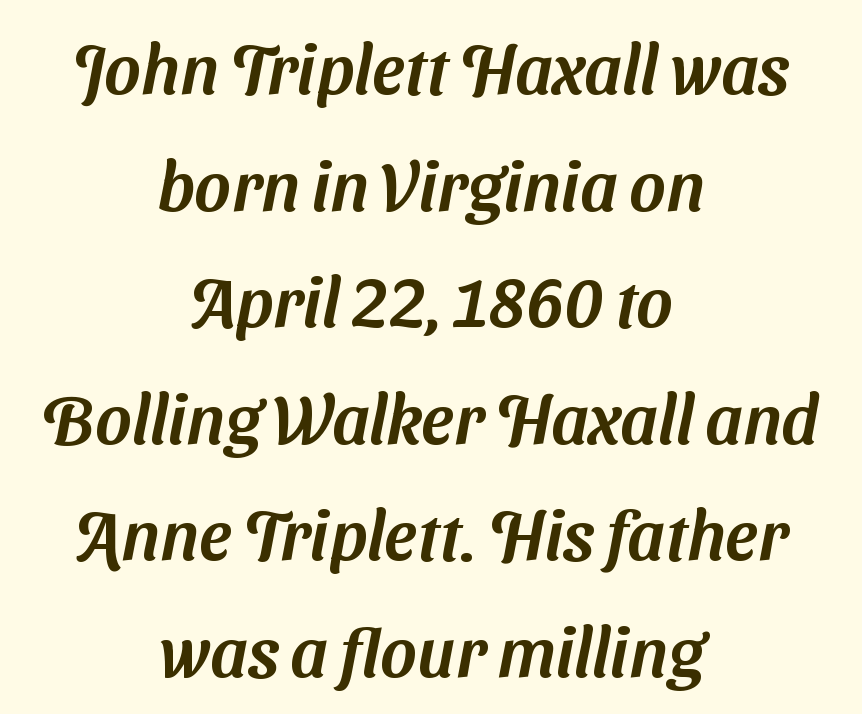
The image shows 69 px sans-serif type; set centered, normal line spacing (1.69x), normal letter spacing, not underlined; medium stroke contrast and a medium x-height.
